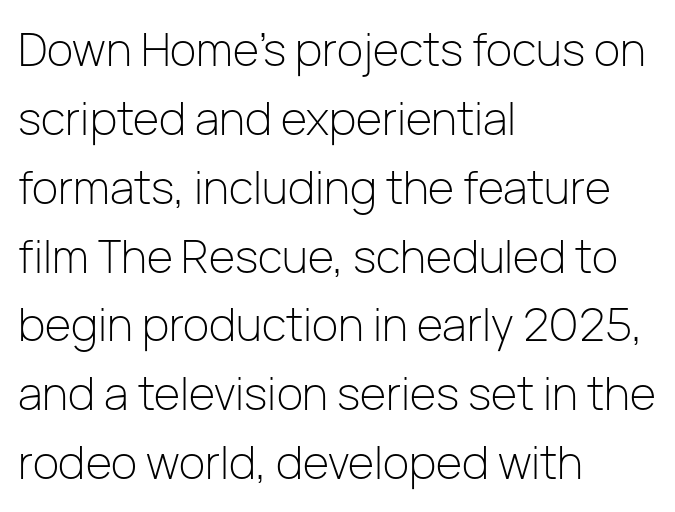
Is there much room between lines? A standard amount, neither cramped nor airy. The specimen omits any rule beneath the text block's lines. The passage shown is not bold in any degree. These lines are composed in type without serifs.
